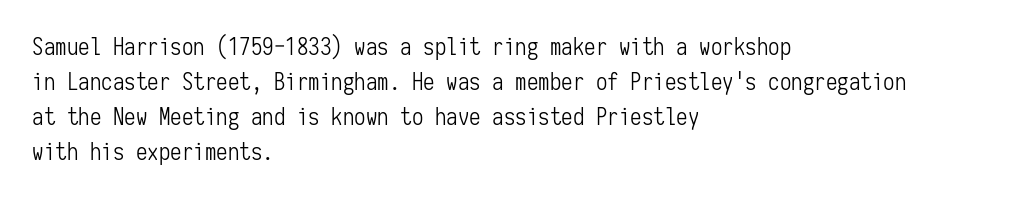
The image shows 23 px text type, upright; set left-aligned, normal line spacing (1.52x), normal letter spacing, not underlined.
